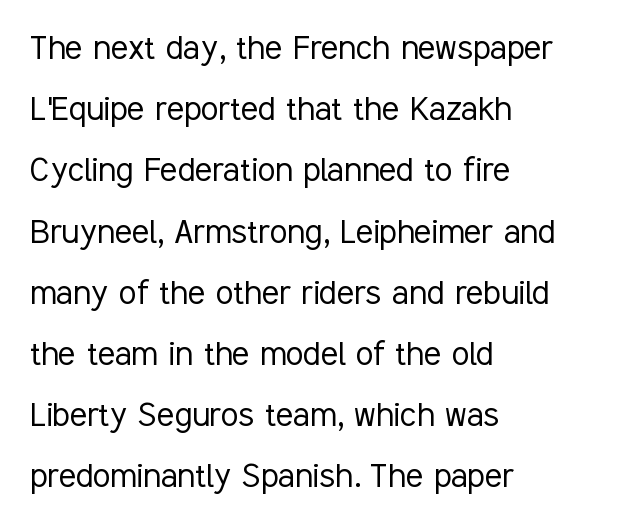
The rendering uses natural spacing where letterforms have individual widths. The passage shown stacks its lines at a standard gap. Letterform terminals end flat and unadorned throughout the passage. Lines of text with bare space underneath. Is the stroke heavy? The answer is a plain regular-or-lighter.
